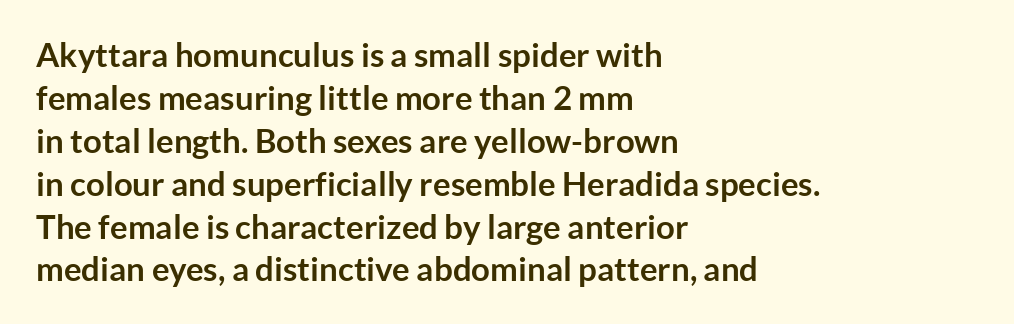
The image shows 33 px semibold sans-serif type, upright; set left-aligned, normal line spacing (1.3x), normal letter spacing, not underlined; low stroke contrast and a medium x-height.
